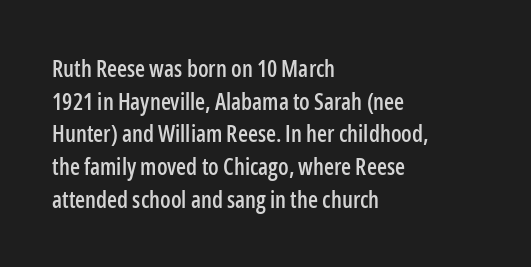
All the whitespace from short lines collects on the right. Standard letterfit; no display-style spreading of the glyphs. The area under the type is left untouched. Characters remain perfectly vertical along every line. If you measured baseline to baseline, you'd find a middling distance.
